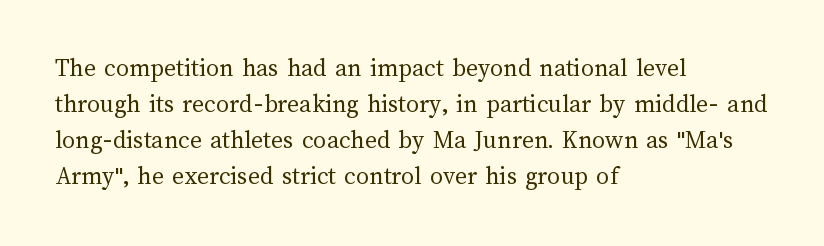
Teacher's note: observe the even left margin — that is flush-left alignment. Students, note that the glyphs here touch the page at normal intervals. Do the letters lean? They stand straight. Descenders hang freely into open space. Stem width sits at or under what a default text font uses.
